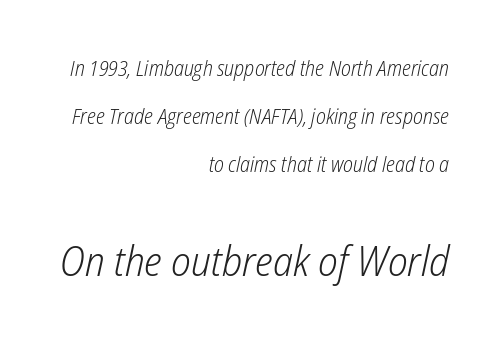
The image shows 42 px light, condensed type, italic (leaning right); set right-aligned, loose line spacing (2.29x), normal letter spacing, not underlined; the second (bottom) block is 2.0x larger; low stroke contrast and a medium x-height.
